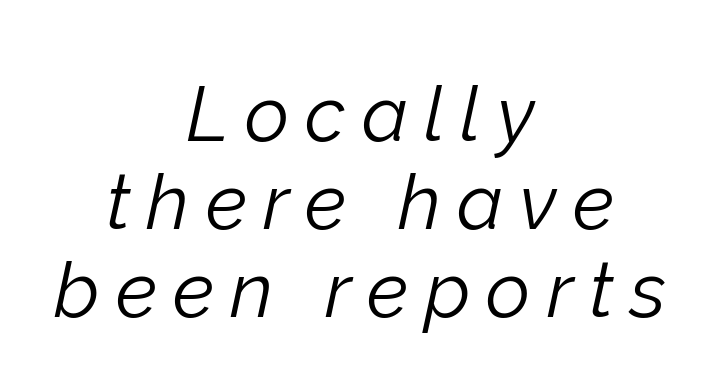
Q: Is the text bold? A: No.
Q: Is the text italic (slanted)? A: Yes, it leans right by about 12 degrees.
Q: Is the text underlined? A: No.
Q: How is the paragraph aligned? A: Centered.
Q: Is the spacing between letters normal or unusually wide? A: Unusually wide.
Q: Is the spacing between lines tight, normal or loose? A: Tight.
Q: Width (condensed, normal, or wide)? A: Normal.
Q: Stroke contrast? A: Low.
Q: x-height? A: Medium.
Q: Monospaced? A: No.
